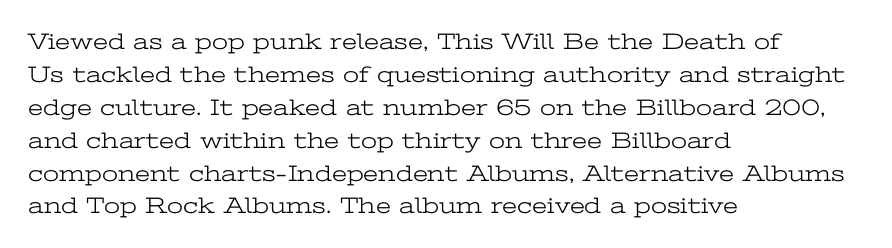
The image shows 23 px text type, upright; set left-aligned, normal line spacing (1.43x), normal letter spacing, not underlined.
